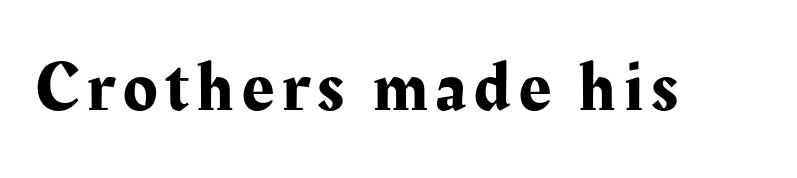
Q: Is the text italic (slanted)? A: No, it is upright.
Q: Is the typeface a serif or a sans-serif typeface? A: Serif.
Q: Is the text underlined? A: No.
Q: Width (condensed, normal, or wide)? A: Normal.
Q: Stroke contrast? A: Medium.
Q: x-height? A: Medium.
Q: Monospaced? A: No.
